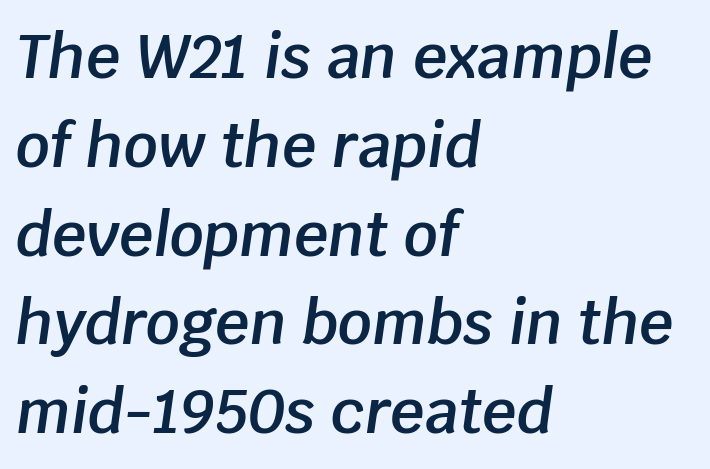
Q: Is the text bold? A: Semi-bold.
Q: Is the text italic (slanted)? A: Yes, it leans right by about 8 degrees.
Q: Is the text underlined? A: No.
Q: How is the paragraph aligned? A: Left-aligned.
Q: Is the spacing between letters normal or unusually wide? A: Normal.
Q: Is the spacing between lines tight, normal or loose? A: Normal.
Q: Width (condensed, normal, or wide)? A: Normal.
Q: Stroke contrast? A: Low.
Q: x-height? A: Large.
Q: Monospaced? A: No.
